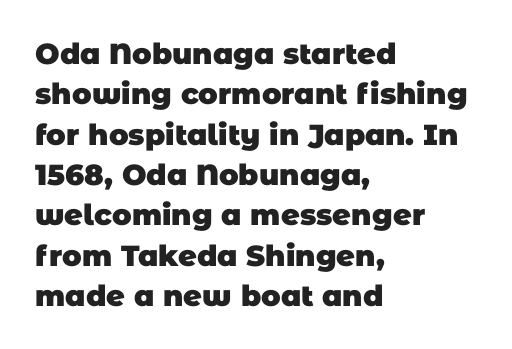
Q: Is the text bold? A: Yes.
Q: Is the typeface a serif or a sans-serif typeface? A: Sans-serif.
Q: Is the text underlined? A: No.
Q: How is the paragraph aligned? A: Left-aligned.
Q: Is the spacing between letters normal or unusually wide? A: Normal.
Q: Is the spacing between lines tight, normal or loose? A: Normal.
Q: Width (condensed, normal, or wide)? A: Normal.
Q: Stroke contrast? A: Low.
Q: x-height? A: Large.
Q: Monospaced? A: No.
